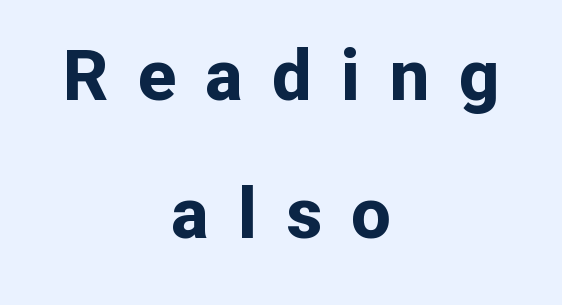
{"serif": "no", "italic": "no", "bold": "yes", "weight": "bold", "width": "normal", "stroke_contrast": "low", "x_height": "medium", "monospaced": "no", "underline": "no", "align": "center", "line_spacing": "loose", "line_spacing_ratio": 1.95, "letter_spacing": "wide", "letter_spacing_em": 0.41, "glyph_px": 71}
